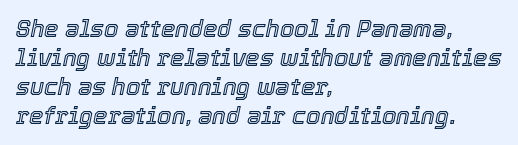
The image shows 23 px text type, italic (leaning right); set left-aligned, normal line spacing (1.26x), normal letter spacing, not underlined.
